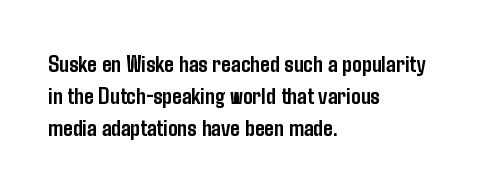
The image shows 24 px bold type, upright; set left-aligned, normal line spacing (1.33x), normal letter spacing, not underlined.
